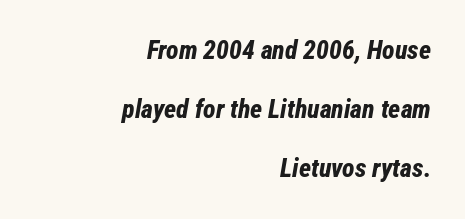
The image shows 26 px bold type, italic (leaning right); set right-aligned, loose line spacing (2.27x), normal letter spacing, not underlined.
